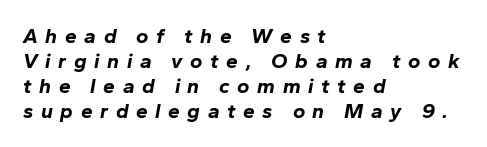
Type without underlining. Display-style spreading of the glyphs; the letterfit is very open. Set as a true bold cut, around the 700 mark. A typesetter would mark this as italic. Visually the block forms a straight wall on the left and a jagged coastline on the right.
